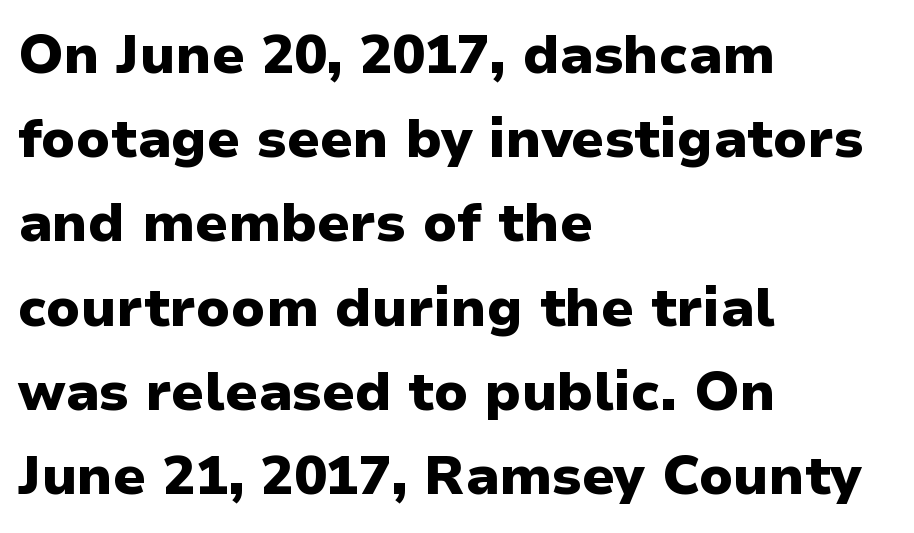
The image shows 54 px heavy sans-serif type, upright; set left-aligned, normal line spacing (1.56x), normal letter spacing, not underlined; low stroke contrast and a medium x-height.
